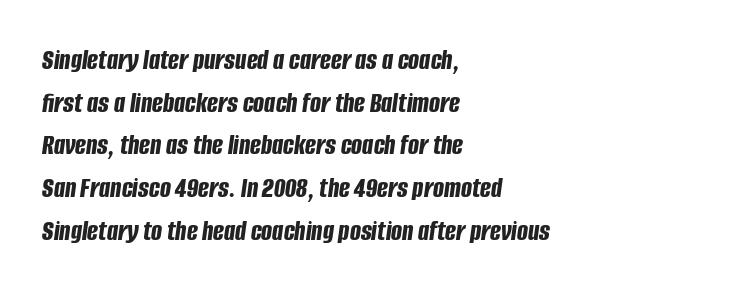
The image shows 29 px bold, condensed type, italic (leaning right); set left-aligned, normal line spacing (1.47x), normal letter spacing, not underlined; low stroke contrast and a large x-height.
